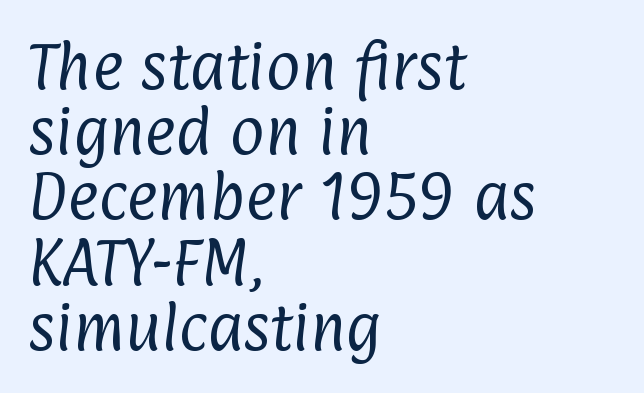
{"serif": "no", "bold": "no", "weight": "regular", "width": "condensed", "stroke_contrast": "low", "x_height": "medium", "monospaced": "no", "underline": "no", "align": "left", "line_spacing_ratio": 1.23, "letter_spacing": "normal", "letter_spacing_em": 0.0, "glyph_px": 53}
